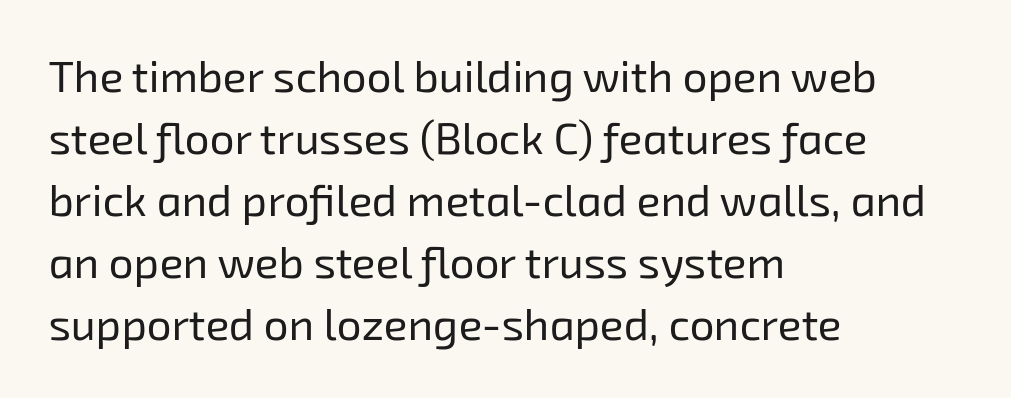
Q: Is the text bold? A: No.
Q: Is the typeface a serif or a sans-serif typeface? A: Sans-serif.
Q: Is the text underlined? A: No.
Q: How is the paragraph aligned? A: Left-aligned.
Q: Is the spacing between letters normal or unusually wide? A: Normal.
Q: Is the spacing between lines tight, normal or loose? A: Normal.
Q: Width (condensed, normal, or wide)? A: Normal.
Q: Stroke contrast? A: Low.
Q: x-height? A: Medium.
Q: Monospaced? A: No.
